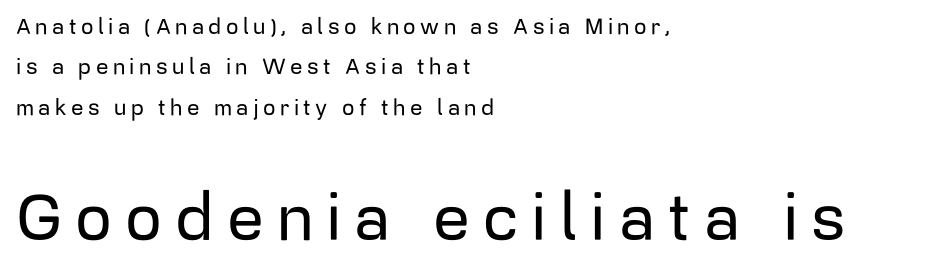
Q: Is the text italic (slanted)? A: No, it is upright.
Q: Is the typeface a serif or a sans-serif typeface? A: Sans-serif.
Q: Is the text underlined? A: No.
Q: How is the paragraph aligned? A: Left-aligned.
Q: Is the spacing between letters normal or unusually wide? A: Unusually wide.
Q: Which block of text is set in a larger size, the first (top) or the second (bottom)? A: The second (bottom) one.
Q: Width (condensed, normal, or wide)? A: Normal.
Q: Stroke contrast? A: Low.
Q: x-height? A: Medium.
Q: Monospaced? A: No.
